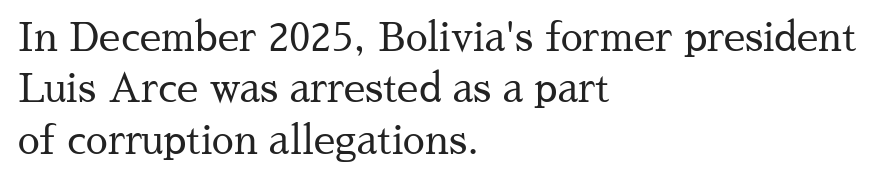
{"serif": "yes", "italic": "no", "bold": "no", "weight": "regular", "width": "normal", "stroke_contrast": "medium", "x_height": "medium", "monospaced": "no", "underline": "no", "align": "left", "line_spacing": "normal", "line_spacing_ratio": 1.32, "letter_spacing": "normal", "letter_spacing_em": 0.0, "glyph_px": 39}
